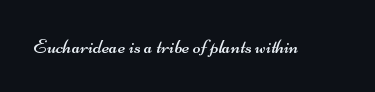
Q: Is the text bold? A: No.
Q: Is the text underlined? A: No.
Q: Is the spacing between letters normal or unusually wide? A: Normal.
